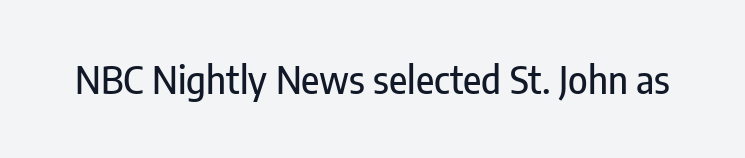
Q: Is the text italic (slanted)? A: No, it is upright.
Q: Is the typeface a serif or a sans-serif typeface? A: Sans-serif.
Q: Is the text underlined? A: No.
Q: Is the spacing between letters normal or unusually wide? A: Normal.
Q: Width (condensed, normal, or wide)? A: Condensed.
Q: Stroke contrast? A: Low.
Q: x-height? A: Medium.
Q: Monospaced? A: No.
